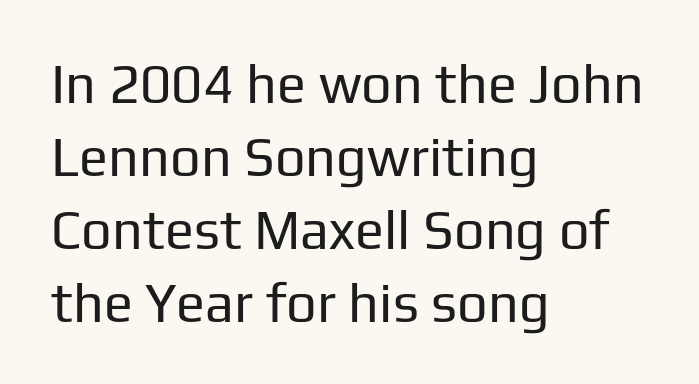
The image shows 54 px regular-weight sans-serif type, upright; set left-aligned, normal line spacing (1.35x), normal letter spacing, not underlined; low stroke contrast and a medium x-height.
